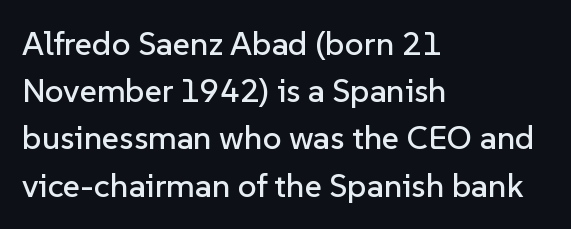
The image shows 33 px sans-serif type, upright; set left-aligned, normal line spacing (1.43x), normal letter spacing, not underlined; low stroke contrast and a medium x-height.
